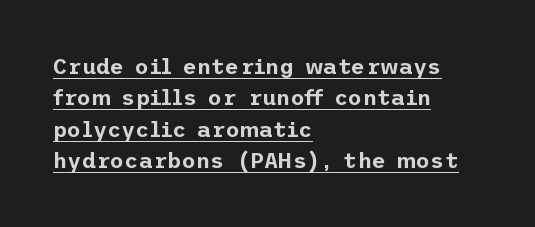
Rows of type keep a routine distance in the vertical direction. Typeset ragged right — the left edge is the straight one. The rendered words wear a rule along their underside. The rendering keeps characters at their native spacing.
